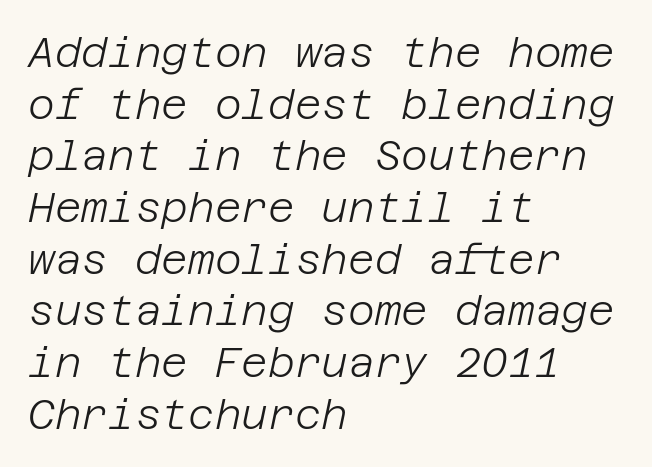
The characters are drawn with everyday or finer stroke widths. A typesetter would call this zero additional tracking. Just letters on the line, the space beneath them empty. Reading down the block, your eye returns to a fixed left position each line. Would a proofreader flag this as italicized? Yes. Leading matches the norm, producing a regular column.
